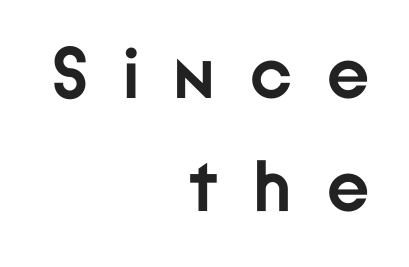
Q: Is the text bold? A: Yes.
Q: Is the text italic (slanted)? A: No, it is upright.
Q: Is the typeface a serif or a sans-serif typeface? A: Sans-serif.
Q: Is the text underlined? A: No.
Q: How is the paragraph aligned? A: Right-aligned.
Q: Is the spacing between letters normal or unusually wide? A: Unusually wide.
Q: Is the spacing between lines tight, normal or loose? A: Normal.
Q: Width (condensed, normal, or wide)? A: Normal.
Q: Stroke contrast? A: Low.
Q: x-height? A: Medium.
Q: Monospaced? A: No.
